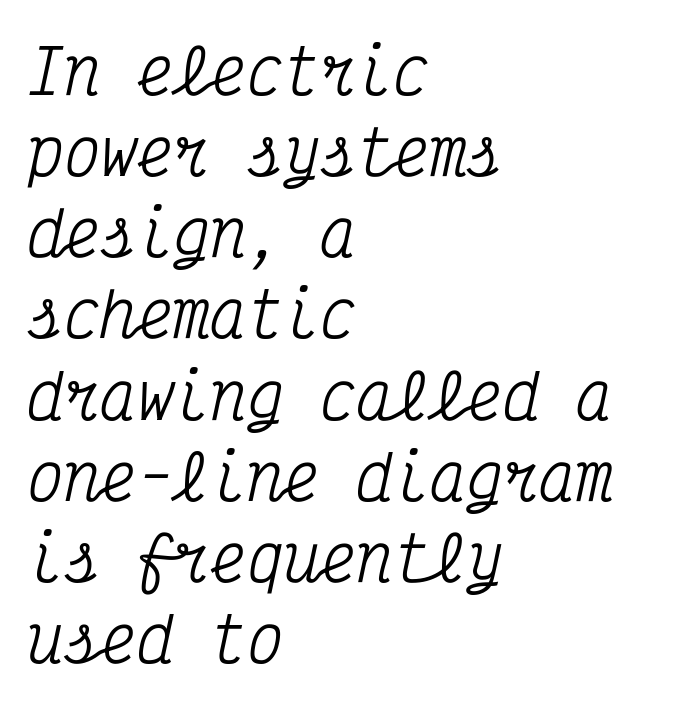
Rule under the text: the space is simply empty. The passage is arranged the way most books set body copy — flush left. Designer's note — italics engaged. Observe the serifs anchoring each vertical stroke in this sample.
